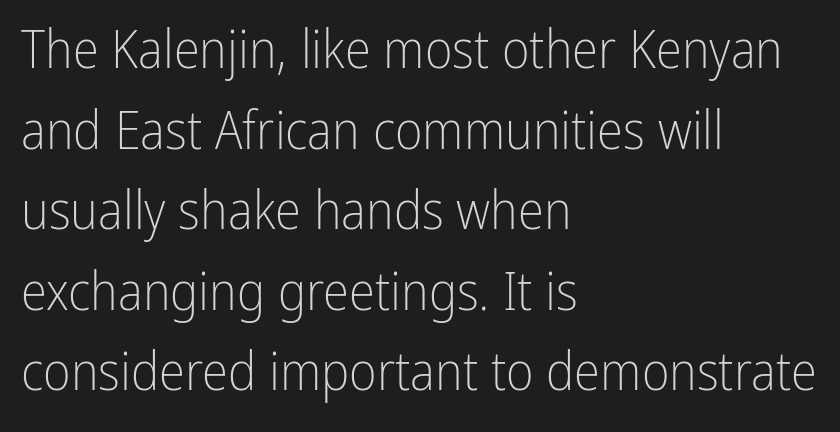
Q: Is the text bold? A: No.
Q: Is the text italic (slanted)? A: No, it is upright.
Q: Is the typeface a serif or a sans-serif typeface? A: Sans-serif.
Q: Is the text underlined? A: No.
Q: How is the paragraph aligned? A: Left-aligned.
Q: Is the spacing between letters normal or unusually wide? A: Normal.
Q: Is the spacing between lines tight, normal or loose? A: Normal.
Q: Width (condensed, normal, or wide)? A: Condensed.
Q: Stroke contrast? A: Low.
Q: x-height? A: Medium.
Q: Monospaced? A: No.
